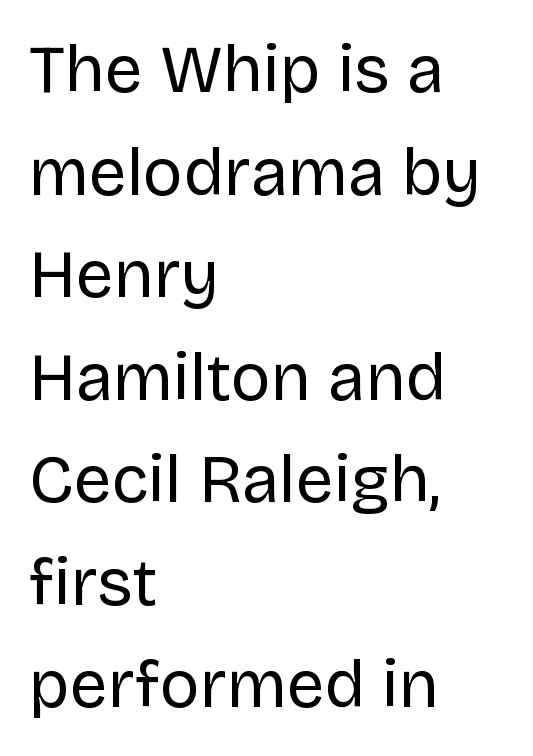
{"serif": "no", "italic": "no", "bold": "no", "weight": "regular", "width": "normal", "stroke_contrast": "low", "x_height": "large", "monospaced": "no", "underline": "no", "align": "left", "line_spacing": "normal", "line_spacing_ratio": 1.53, "letter_spacing": "normal", "letter_spacing_em": 0.0, "glyph_px": 67}
